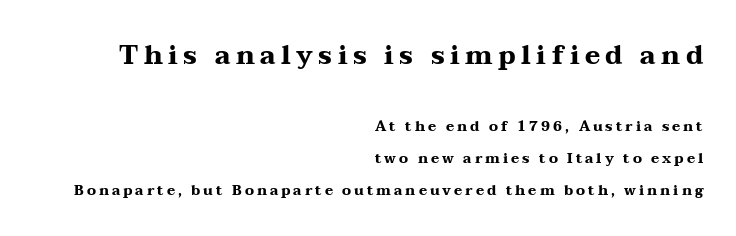
{"italic": "no", "bold": "yes", "underline": "no", "align": "right", "line_spacing": "loose", "line_spacing_ratio": 2.3, "letter_spacing": "wide", "letter_spacing_em": 0.21, "larger_block": "first", "size_ratio": 1.86, "glyph_px": 26}
